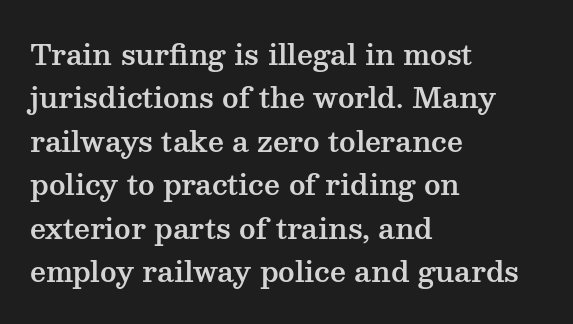
Q: Is the text italic (slanted)? A: No, it is upright.
Q: Is the typeface a serif or a sans-serif typeface? A: Serif.
Q: Is the text underlined? A: No.
Q: How is the paragraph aligned? A: Left-aligned.
Q: Is the spacing between letters normal or unusually wide? A: Normal.
Q: Is the spacing between lines tight, normal or loose? A: Normal.
Q: Width (condensed, normal, or wide)? A: Wide.
Q: Stroke contrast? A: Medium.
Q: x-height? A: Medium.
Q: Monospaced? A: No.
